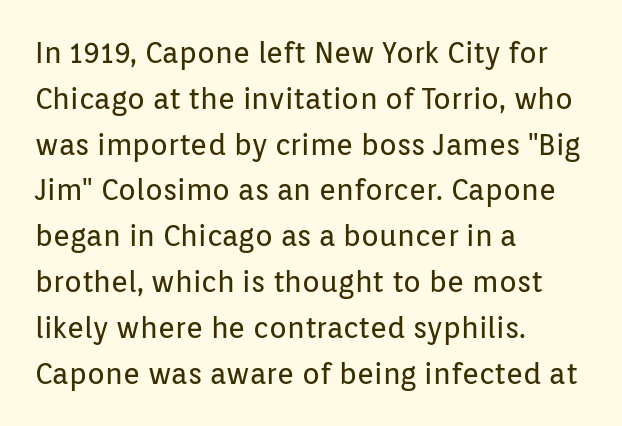
Q: Is the text bold? A: No.
Q: Is the text italic (slanted)? A: No, it is upright.
Q: Is the typeface a serif or a sans-serif typeface? A: Sans-serif.
Q: Is the text underlined? A: No.
Q: How is the paragraph aligned? A: Left-aligned.
Q: Is the spacing between letters normal or unusually wide? A: Normal.
Q: Is the spacing between lines tight, normal or loose? A: Normal.
Q: Width (condensed, normal, or wide)? A: Normal.
Q: Stroke contrast? A: Low.
Q: x-height? A: Medium.
Q: Monospaced? A: No.
